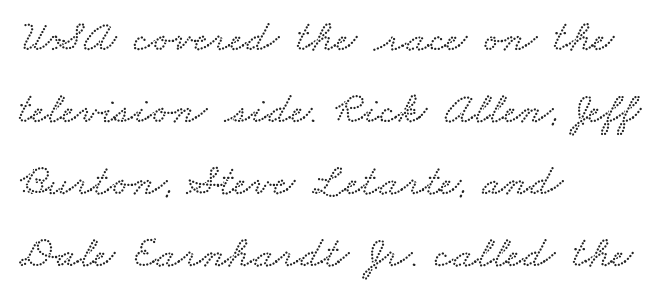
The paragraph has a hard left edge and a soft right edge. Nobody drew a line under any word here. Interline gaps are of average width in this sample. This sample uses plain, unmodified letter spacing. Character widths vary here, with narrow letters taking less room than wide ones.
